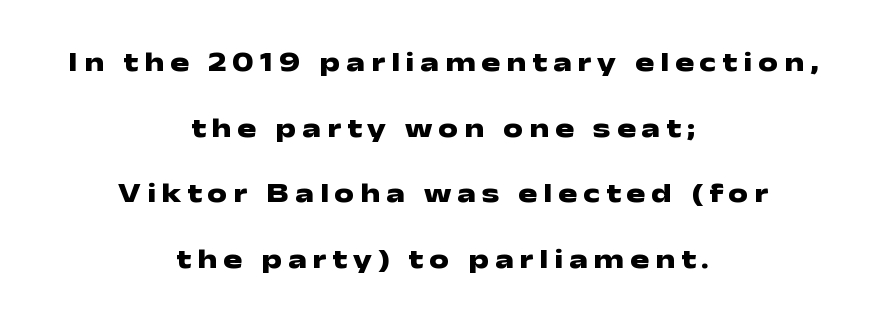
{"serif": "no", "italic": "no", "bold": "yes", "weight": "heavy", "width": "wide", "stroke_contrast": "low", "x_height": "medium", "monospaced": "no", "underline": "no", "align": "center", "line_spacing": "loose", "line_spacing_ratio": 2.34, "letter_spacing": "wide", "letter_spacing_em": 0.21, "glyph_px": 28}
